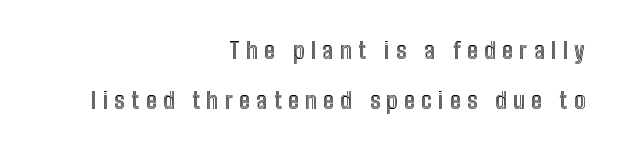
Does extra space separate the letters? Yes, quite a lot of it. The zone under the glyphs is completely vacant. The passage is arranged like a letterhead date or caption credit — flush right. What's the leading like? Stretched, with rows far apart.
